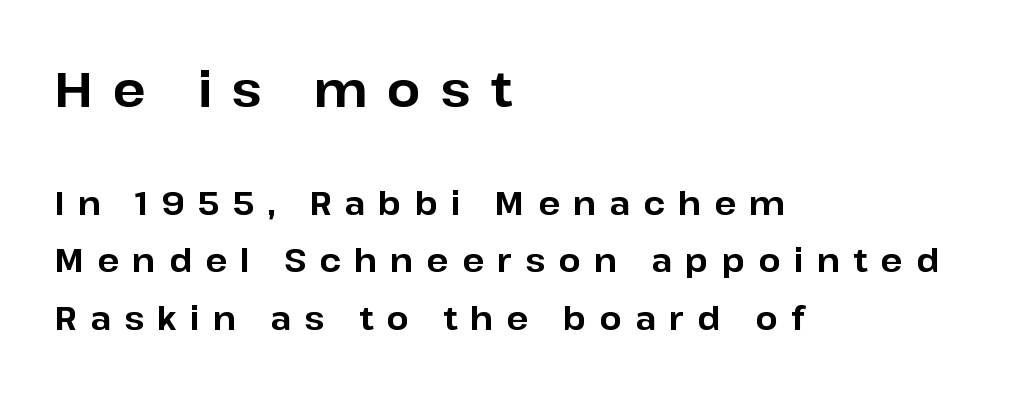
The image shows 48 px bold sans-serif type, upright; set left-aligned, line spacing 1.8x, unusually wide letter spacing (+0.41 em), not underlined; the first (top) block is 1.5x larger; low stroke contrast and a medium x-height.
